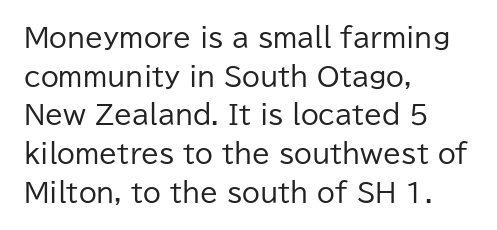
{"italic": "no", "bold": "no", "underline": "no", "align": "left", "line_spacing": "normal", "line_spacing_ratio": 1.49, "letter_spacing": "normal", "letter_spacing_em": 0.0, "glyph_px": 26}
